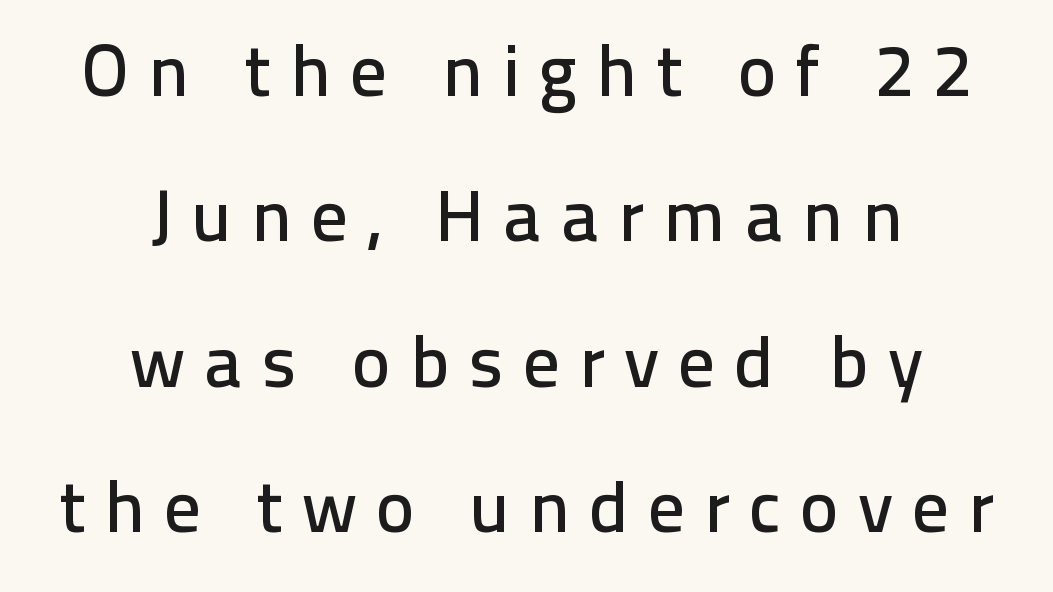
Q: Is the text italic (slanted)? A: No, it is upright.
Q: Is the typeface a serif or a sans-serif typeface? A: Sans-serif.
Q: Is the text underlined? A: No.
Q: How is the paragraph aligned? A: Centered.
Q: Is the spacing between letters normal or unusually wide? A: Unusually wide.
Q: Is the spacing between lines tight, normal or loose? A: Loose.
Q: Width (condensed, normal, or wide)? A: Normal.
Q: Stroke contrast? A: Low.
Q: x-height? A: Medium.
Q: Monospaced? A: No.
